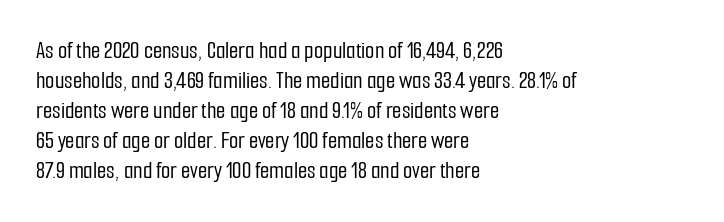
{"italic": "no", "underline": "no", "align": "left", "line_spacing": "normal", "line_spacing_ratio": 1.25, "letter_spacing": "normal", "letter_spacing_em": 0.0, "glyph_px": 24}
